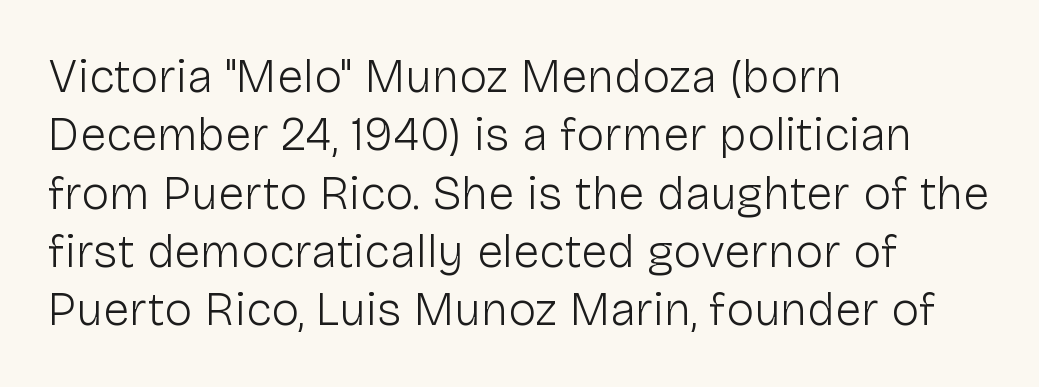
Q: Is the text bold? A: No.
Q: Is the text italic (slanted)? A: No, it is upright.
Q: Is the typeface a serif or a sans-serif typeface? A: Sans-serif.
Q: Is the text underlined? A: No.
Q: How is the paragraph aligned? A: Left-aligned.
Q: Is the spacing between letters normal or unusually wide? A: Normal.
Q: Width (condensed, normal, or wide)? A: Normal.
Q: Stroke contrast? A: Low.
Q: x-height? A: Medium.
Q: Monospaced? A: No.
